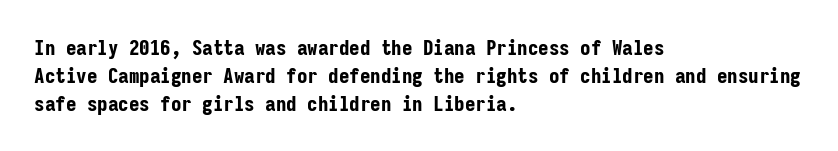
The image shows 21 px bold type, upright; set left-aligned, normal line spacing (1.33x), normal letter spacing, not underlined.
